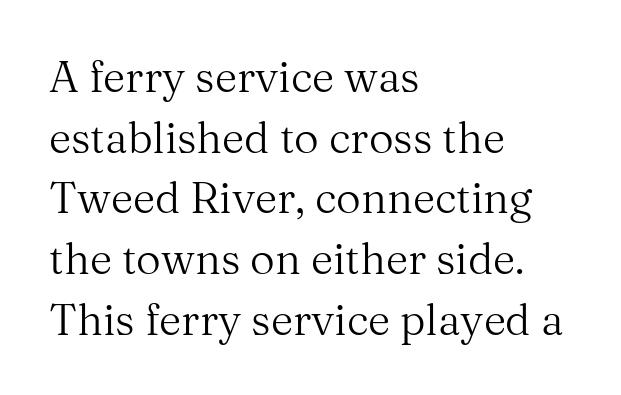
Q: Is the text bold? A: No.
Q: Is the text italic (slanted)? A: No, it is upright.
Q: Is the typeface a serif or a sans-serif typeface? A: Serif.
Q: Is the text underlined? A: No.
Q: How is the paragraph aligned? A: Left-aligned.
Q: Is the spacing between letters normal or unusually wide? A: Normal.
Q: Is the spacing between lines tight, normal or loose? A: Normal.
Q: Width (condensed, normal, or wide)? A: Normal.
Q: Stroke contrast? A: Medium.
Q: x-height? A: Medium.
Q: Monospaced? A: No.
